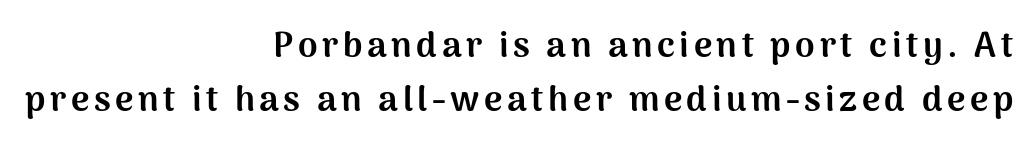
Q: Is the text bold? A: Yes.
Q: Is the text italic (slanted)? A: No, it is upright.
Q: Is the typeface a serif or a sans-serif typeface? A: Sans-serif.
Q: Is the text underlined? A: No.
Q: How is the paragraph aligned? A: Right-aligned.
Q: Is the spacing between lines tight, normal or loose? A: Normal.
Q: Width (condensed, normal, or wide)? A: Normal.
Q: Stroke contrast? A: Medium.
Q: x-height? A: Medium.
Q: Monospaced? A: No.
